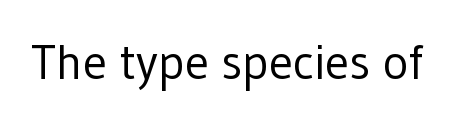
{"serif": "no", "italic": "no", "bold": "no", "weight": "regular", "width": "normal", "stroke_contrast": "low", "x_height": "medium", "monospaced": "no", "underline": "no", "letter_spacing": "normal", "letter_spacing_em": 0.0, "glyph_px": 49}
